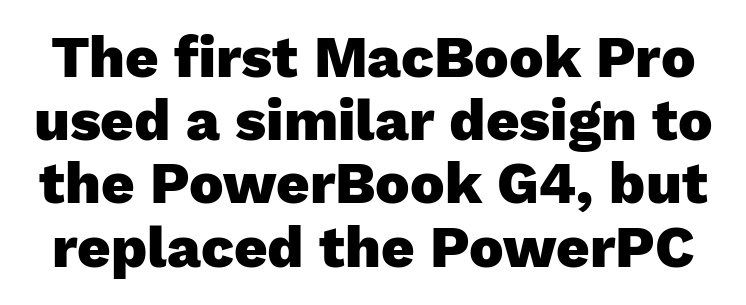
The image shows 58 px heavy sans-serif type, upright; set tight line spacing (1.09x), normal letter spacing, not underlined; low stroke contrast and a medium x-height.
